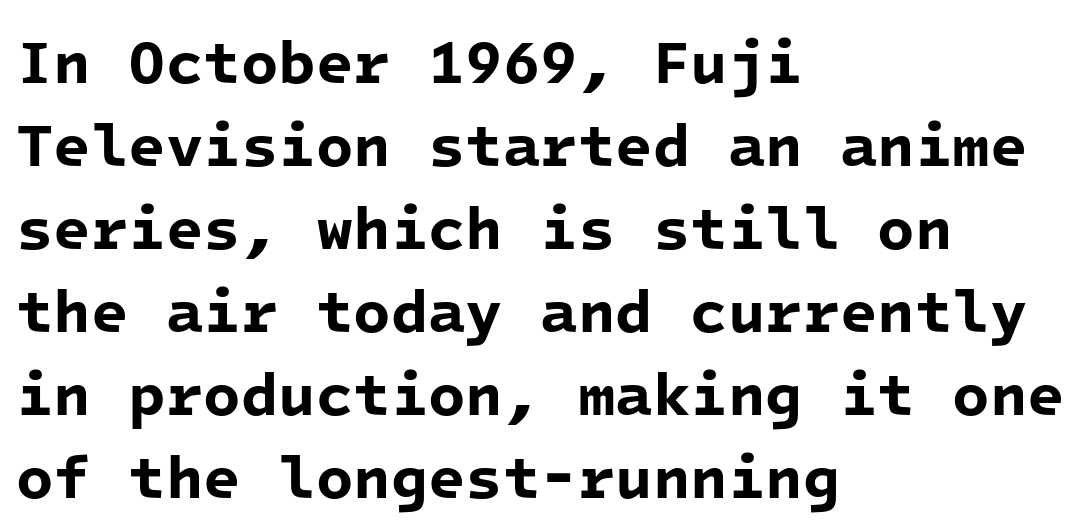
{"serif": "no", "bold": "yes", "weight": "bold", "width": "normal", "stroke_contrast": "low", "x_height": "medium", "monospaced": "yes", "underline": "no", "align": "left", "line_spacing": "normal", "line_spacing_ratio": 1.36, "letter_spacing": "normal", "letter_spacing_em": 0.0, "glyph_px": 61}
